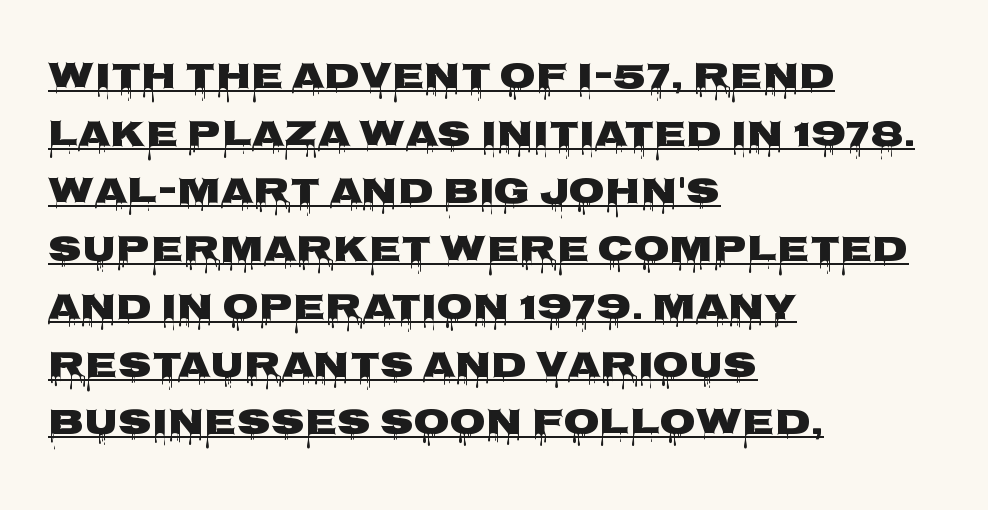
{"serif": "no", "italic": "no", "bold": "yes", "weight": "heavy", "width": "wide", "stroke_contrast": "low", "x_height": "large", "monospaced": "no", "underline": "yes", "align": "left", "line_spacing": "normal", "line_spacing_ratio": 1.56, "letter_spacing": "normal", "letter_spacing_em": 0.0, "glyph_px": 37}
